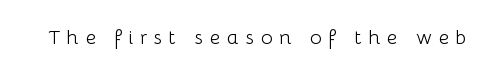
The image shows 20 px text type, upright; set unusually wide letter spacing (+0.32 em), not underlined.
